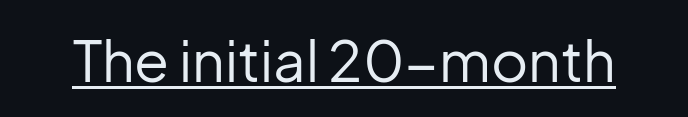
Q: Is the text bold? A: No.
Q: Is the text italic (slanted)? A: No, it is upright.
Q: Is the typeface a serif or a sans-serif typeface? A: Sans-serif.
Q: Is the text underlined? A: Yes.
Q: Is the spacing between letters normal or unusually wide? A: Normal.
Q: Width (condensed, normal, or wide)? A: Normal.
Q: Stroke contrast? A: Low.
Q: x-height? A: Medium.
Q: Monospaced? A: No.
